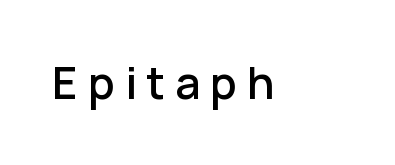
Q: Is the text italic (slanted)? A: No, it is upright.
Q: Is the typeface a serif or a sans-serif typeface? A: Sans-serif.
Q: Is the text underlined? A: No.
Q: Is the spacing between letters normal or unusually wide? A: Unusually wide.
Q: Width (condensed, normal, or wide)? A: Normal.
Q: Stroke contrast? A: Low.
Q: x-height? A: Medium.
Q: Monospaced? A: No.
